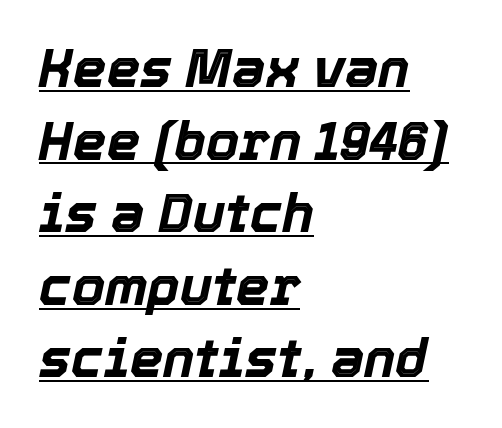
{"italic": "yes", "lean": "right", "slant_degrees": 12, "bold": "yes", "weight": "bold", "width": "normal", "x_height": "medium", "monospaced": "no", "underline": "yes", "align": "left", "line_spacing": "normal", "line_spacing_ratio": 1.37, "letter_spacing": "normal", "letter_spacing_em": 0.0, "glyph_px": 53}
